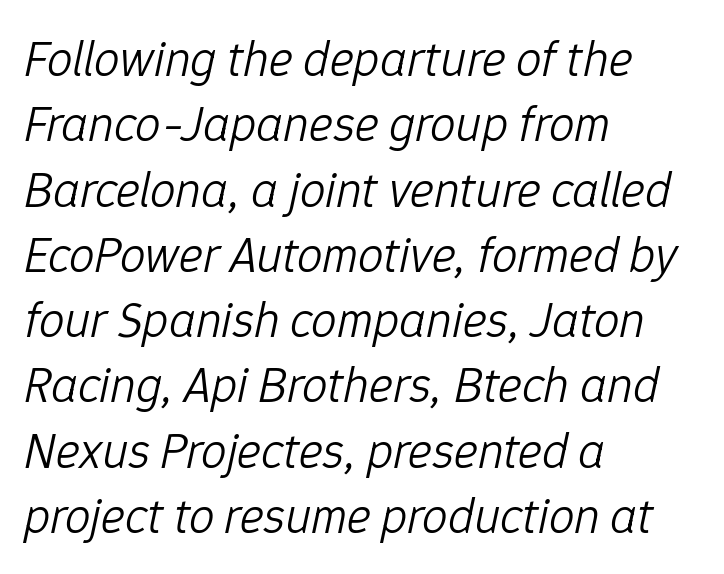
The image shows 51 px light type, italic (leaning right); set left-aligned, normal line spacing (1.28x), normal letter spacing, not underlined; low stroke contrast and a medium x-height.
